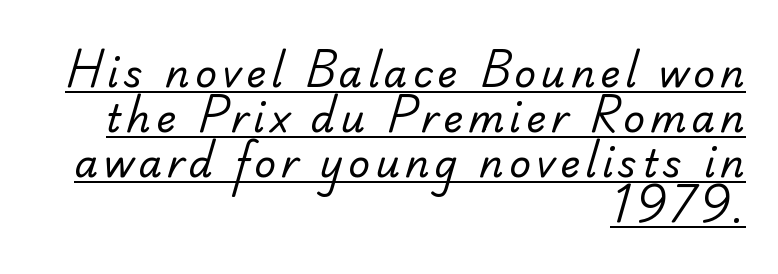
The image shows 38 px regular-weight serif type; set right-aligned, line spacing 1.18x, underlined; low stroke contrast and a small x-height.
